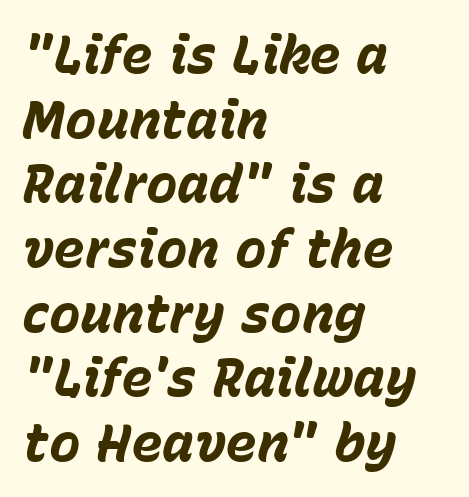
The image shows 53 px bold type, italic (leaning right); set left-aligned, line spacing 1.22x, normal letter spacing, not underlined; low stroke contrast and a medium x-height.
